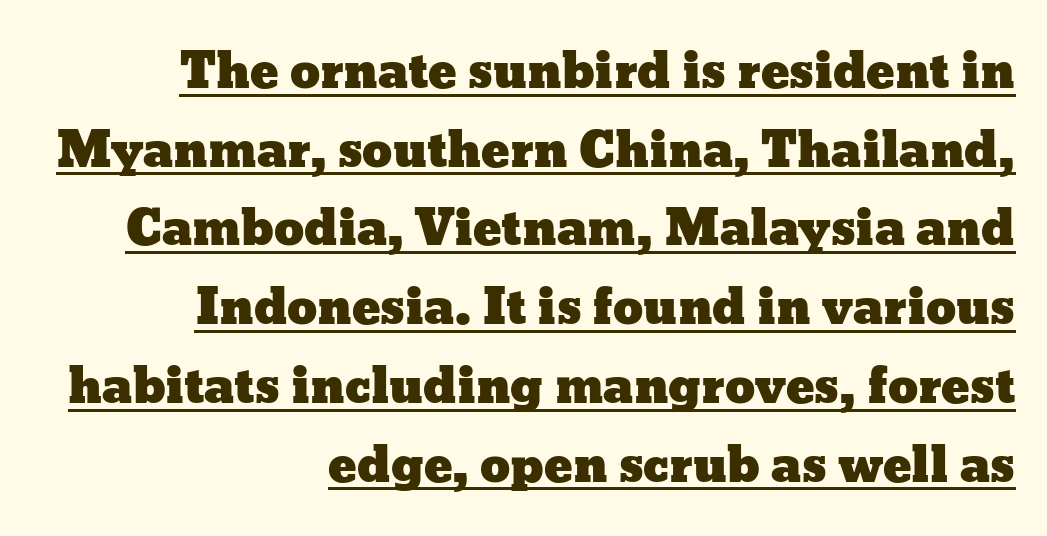
The image shows 48 px wide type, upright; set right-aligned, normal line spacing (1.64x), normal letter spacing, underlined; low stroke contrast and a medium x-height.
